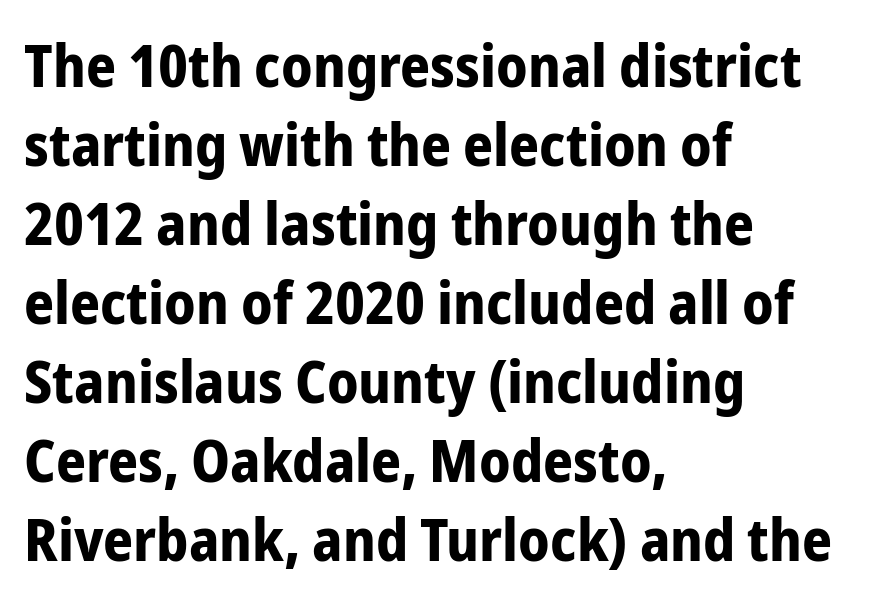
Q: Is the text bold? A: Yes.
Q: Is the text italic (slanted)? A: No, it is upright.
Q: Is the typeface a serif or a sans-serif typeface? A: Sans-serif.
Q: Is the text underlined? A: No.
Q: How is the paragraph aligned? A: Left-aligned.
Q: Is the spacing between letters normal or unusually wide? A: Normal.
Q: Is the spacing between lines tight, normal or loose? A: Normal.
Q: Width (condensed, normal, or wide)? A: Condensed.
Q: Stroke contrast? A: Low.
Q: x-height? A: Medium.
Q: Monospaced? A: No.
